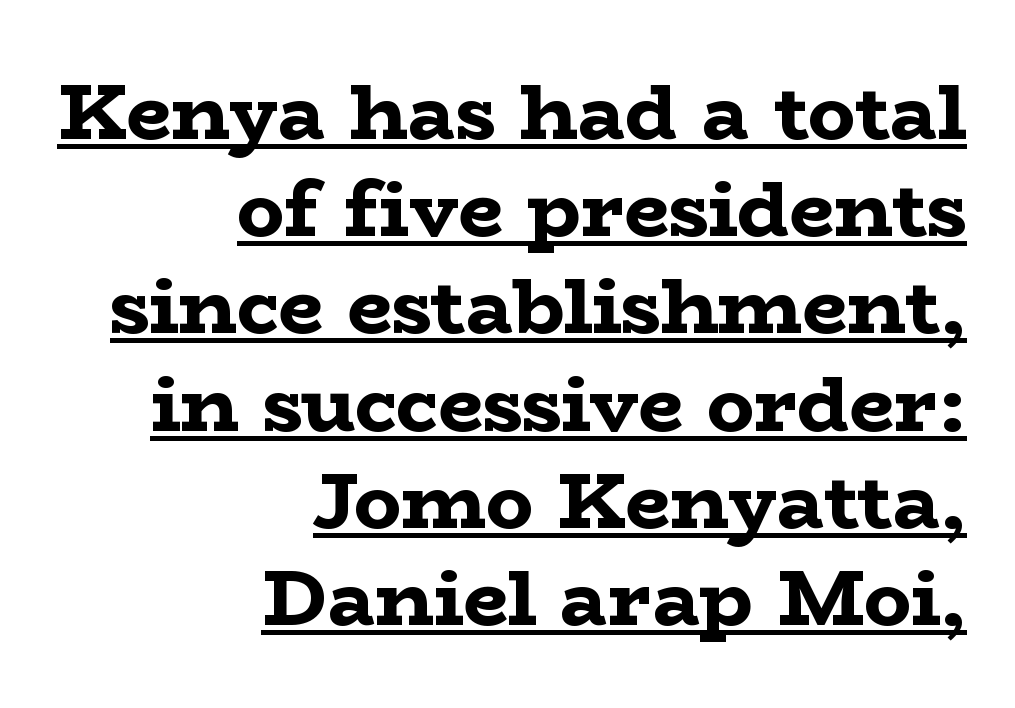
{"serif": "yes", "italic": "no", "bold": "yes", "weight": "bold", "width": "wide", "stroke_contrast": "low", "x_height": "medium", "monospaced": "no", "underline": "yes", "align": "right", "line_spacing_ratio": 1.23, "letter_spacing": "normal", "letter_spacing_em": 0.0, "glyph_px": 79}
